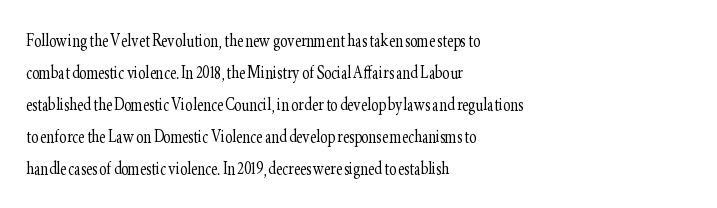
{"italic": "no", "bold": "no", "underline": "no", "align": "left", "line_spacing": "normal", "line_spacing_ratio": 1.46, "letter_spacing": "normal", "letter_spacing_em": 0.0, "glyph_px": 22}
